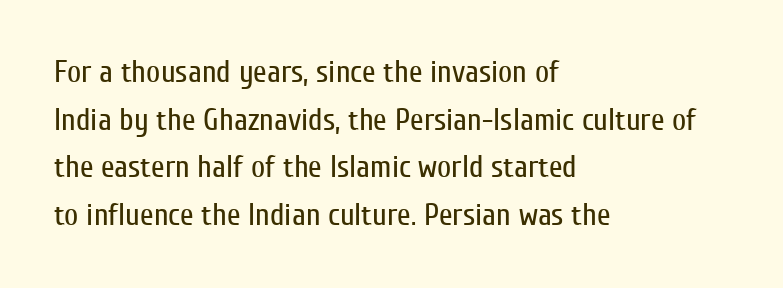
The image shows 31 px regular-weight, condensed sans-serif type, upright; set left-aligned, normal line spacing (1.54x), normal letter spacing, not underlined; low stroke contrast and a medium x-height.
